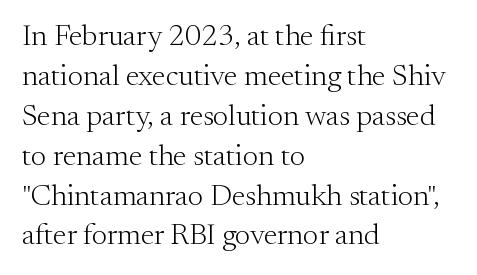
The image shows 30 px light serif type, upright; set left-aligned, normal line spacing (1.33x), normal letter spacing, not underlined; medium stroke contrast and a small x-height.
